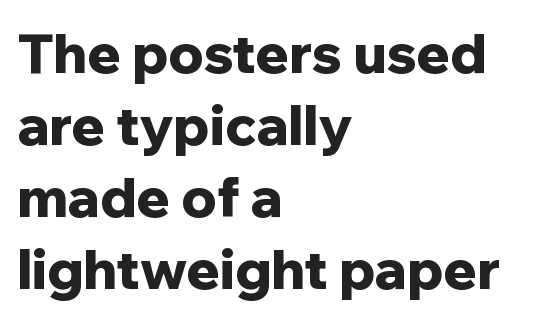
Q: Is the text bold? A: Yes.
Q: Is the text italic (slanted)? A: No, it is upright.
Q: Is the typeface a serif or a sans-serif typeface? A: Sans-serif.
Q: Is the text underlined? A: No.
Q: How is the paragraph aligned? A: Left-aligned.
Q: Is the spacing between letters normal or unusually wide? A: Normal.
Q: Is the spacing between lines tight, normal or loose? A: Normal.
Q: Width (condensed, normal, or wide)? A: Normal.
Q: Stroke contrast? A: Low.
Q: x-height? A: Medium.
Q: Monospaced? A: No.
